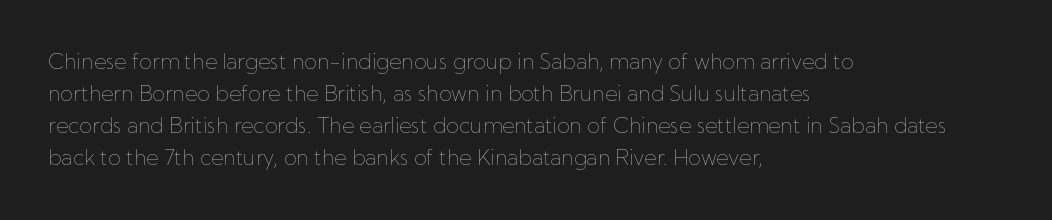
The image shows 21 px text type, upright; set left-aligned, normal line spacing (1.53x), normal letter spacing, not underlined.
